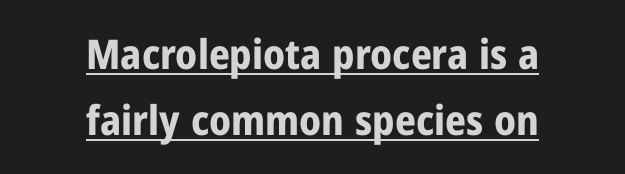
The image shows 41 px bold, condensed sans-serif type, upright; set centered, normal line spacing (1.61x), normal letter spacing, underlined; low stroke contrast and a medium x-height.
